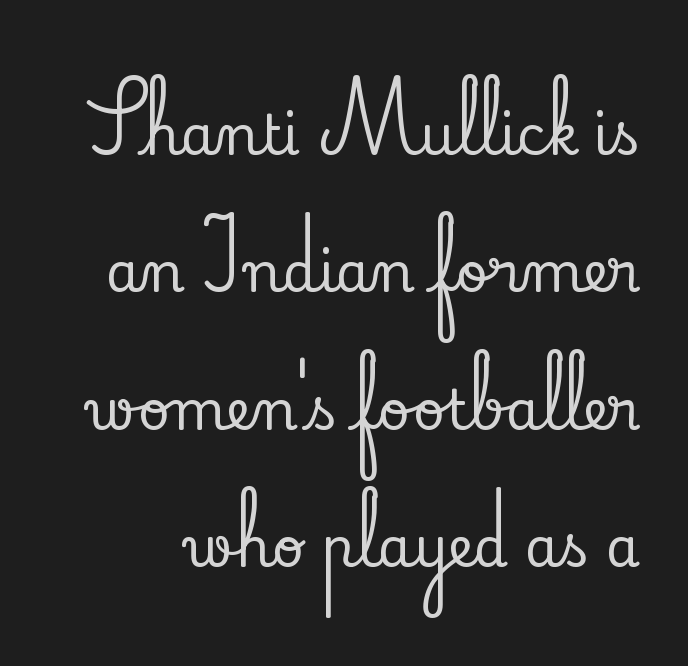
{"serif": "yes", "italic": "no", "width": "normal", "stroke_contrast": "low", "x_height": "small", "monospaced": "no", "underline": "no", "line_spacing": "loose", "line_spacing_ratio": 2.5, "letter_spacing": "normal", "letter_spacing_em": 0.0, "glyph_px": 55}
